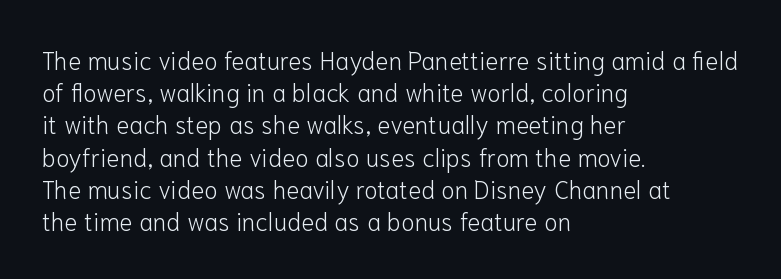
Q: Is the text bold? A: No.
Q: Is the text italic (slanted)? A: No, it is upright.
Q: Is the text underlined? A: No.
Q: How is the paragraph aligned? A: Left-aligned.
Q: Is the spacing between letters normal or unusually wide? A: Normal.
Q: Is the spacing between lines tight, normal or loose? A: Normal.
